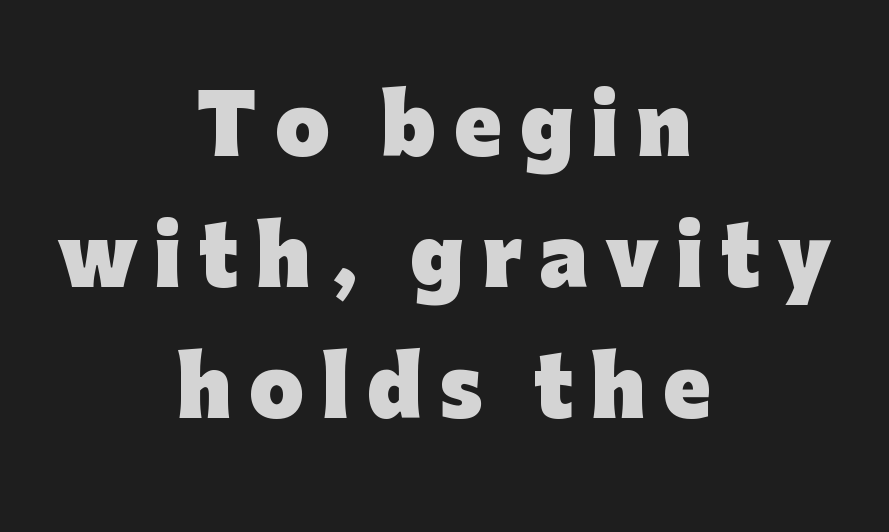
{"serif": "no", "italic": "no", "bold": "yes", "weight": "heavy", "width": "normal", "stroke_contrast": "low", "x_height": "medium", "monospaced": "no", "underline": "no", "align": "center", "line_spacing": "normal", "line_spacing_ratio": 1.66, "letter_spacing": "wide", "letter_spacing_em": 0.22, "glyph_px": 79}
